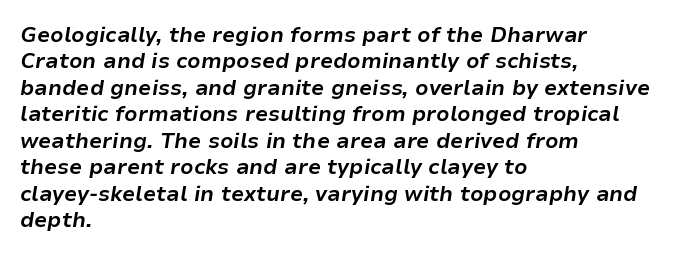
The rendering uses a bold face; every stroke is thick and dark. The line-height multiplier appears to be the usual default. Reading down the block, your eye returns to a fixed left position each line. The baseline area is clear.
